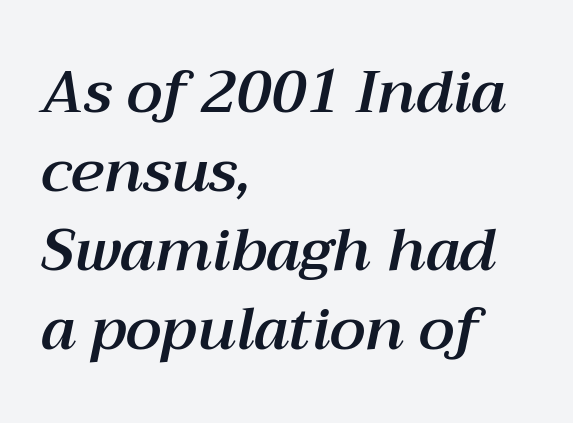
{"italic": "yes", "lean": "right", "slant_degrees": 12, "width": "normal", "stroke_contrast": "medium", "x_height": "medium", "monospaced": "no", "underline": "no", "align": "left", "line_spacing": "normal", "line_spacing_ratio": 1.34, "letter_spacing": "normal", "letter_spacing_em": 0.0, "glyph_px": 59}
